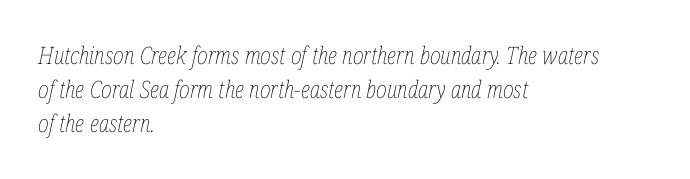
These lines stack with their left ends in a neat column. Default kerning and tracking; the words read as compact shapes. The space between consecutive lines is moderate. Underline: absent. The passage shown is not bold in any degree. Rendered with sloped, italic letterforms.
